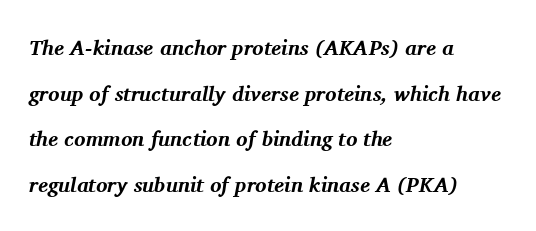
{"italic": "yes", "lean": "right", "slant_degrees": 11, "bold": "yes", "underline": "no", "align": "left", "line_spacing": "loose", "line_spacing_ratio": 2.17, "letter_spacing": "normal", "letter_spacing_em": 0.0, "glyph_px": 21}
